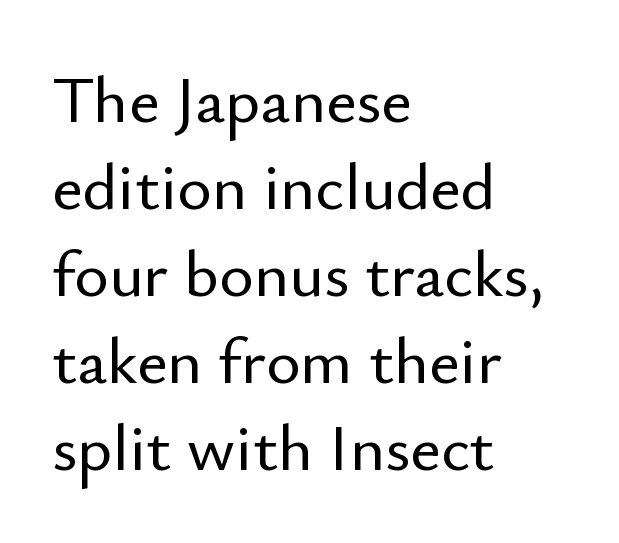
Q: Is the text italic (slanted)? A: No, it is upright.
Q: Is the typeface a serif or a sans-serif typeface? A: Sans-serif.
Q: Is the text underlined? A: No.
Q: How is the paragraph aligned? A: Left-aligned.
Q: Is the spacing between letters normal or unusually wide? A: Normal.
Q: Is the spacing between lines tight, normal or loose? A: Normal.
Q: Width (condensed, normal, or wide)? A: Normal.
Q: Stroke contrast? A: Low.
Q: x-height? A: Small.
Q: Monospaced? A: No.
